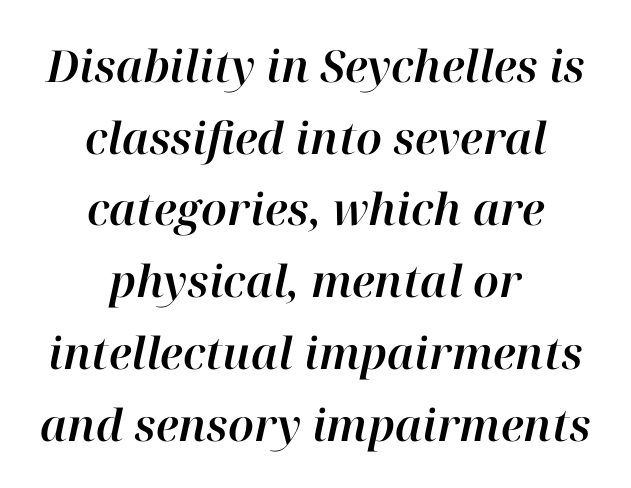
The image shows 44 px text type, italic (leaning right); set centered, normal line spacing (1.63x), normal letter spacing, not underlined; high stroke contrast and a medium x-height.
